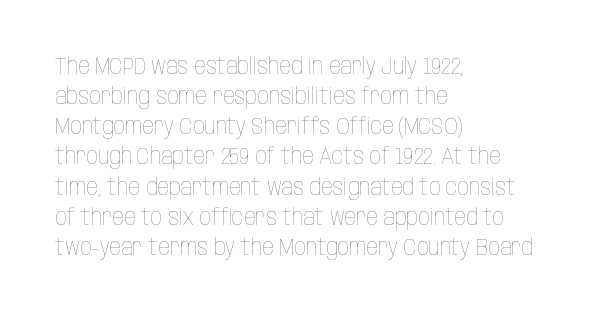
Q: Is the text bold? A: No.
Q: Is the text italic (slanted)? A: No, it is upright.
Q: Is the text underlined? A: No.
Q: How is the paragraph aligned? A: Left-aligned.
Q: Is the spacing between letters normal or unusually wide? A: Normal.
Q: Is the spacing between lines tight, normal or loose? A: Normal.
